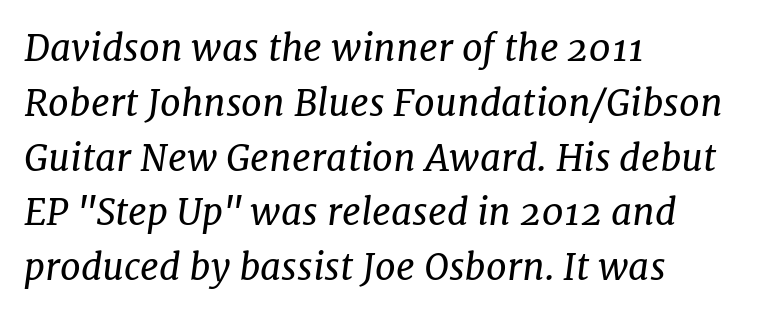
{"serif": "yes", "italic": "yes", "lean": "right", "slant_degrees": 7, "bold": "no", "weight": "regular", "width": "normal", "stroke_contrast": "low", "x_height": "medium", "monospaced": "no", "underline": "no", "align": "left", "line_spacing": "normal", "line_spacing_ratio": 1.48, "letter_spacing": "normal", "letter_spacing_em": 0.0, "glyph_px": 37}
